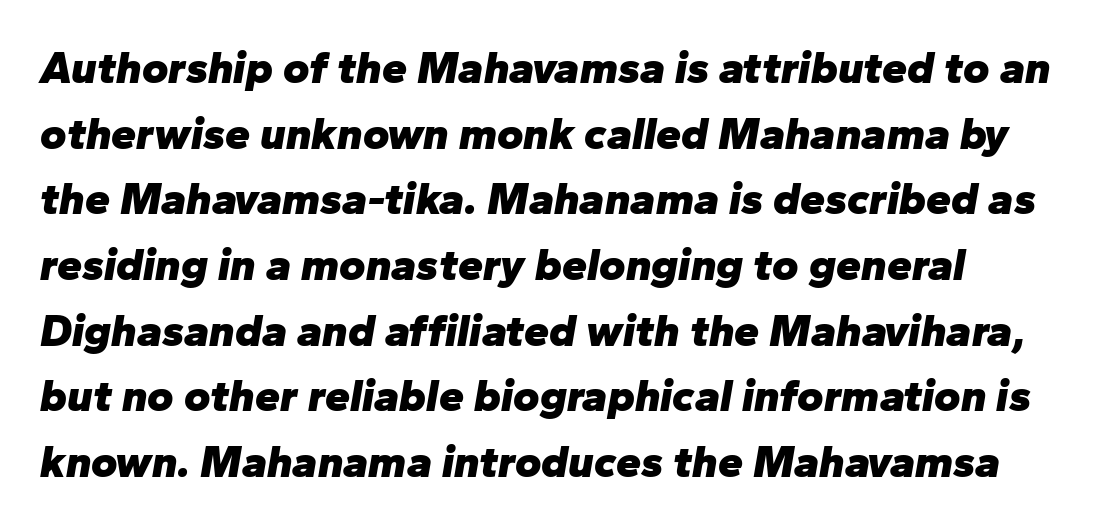
Yep, that's italic — everything's leaning. Whoever set this chose a conventional vertical rhythm. This sample has the flowing, uneven cadence of proportional lettering. This sample uses plain, unmodified letter spacing. Thick stems and heavy bowls — unmistakably bold.
